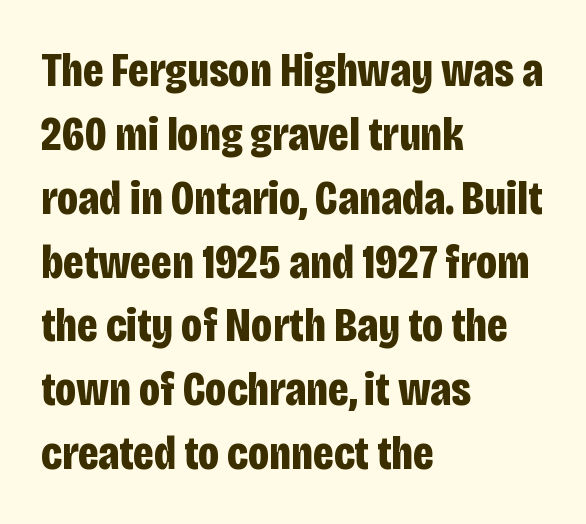
Q: Is the text bold? A: Yes.
Q: Is the text italic (slanted)? A: No, it is upright.
Q: Is the typeface a serif or a sans-serif typeface? A: Sans-serif.
Q: Is the text underlined? A: No.
Q: How is the paragraph aligned? A: Left-aligned.
Q: Is the spacing between letters normal or unusually wide? A: Normal.
Q: Is the spacing between lines tight, normal or loose? A: Normal.
Q: Width (condensed, normal, or wide)? A: Condensed.
Q: Stroke contrast? A: Low.
Q: x-height? A: Large.
Q: Monospaced? A: No.
